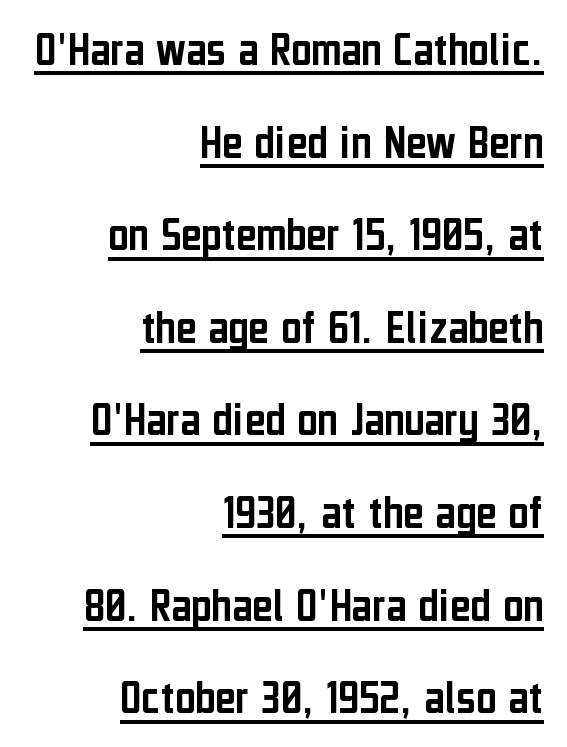
{"serif": "no", "italic": "no", "width": "condensed", "stroke_contrast": "low", "x_height": "medium", "monospaced": "no", "underline": "yes", "align": "right", "line_spacing_ratio": 1.89, "letter_spacing": "normal", "letter_spacing_em": 0.0, "glyph_px": 49}
